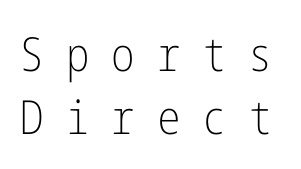
{"serif": "no", "italic": "no", "bold": "no", "weight": "light", "width": "condensed", "stroke_contrast": "low", "x_height": "medium", "underline": "no", "line_spacing": "normal", "line_spacing_ratio": 1.35, "letter_spacing": "wide", "letter_spacing_em": 0.47, "glyph_px": 47}
